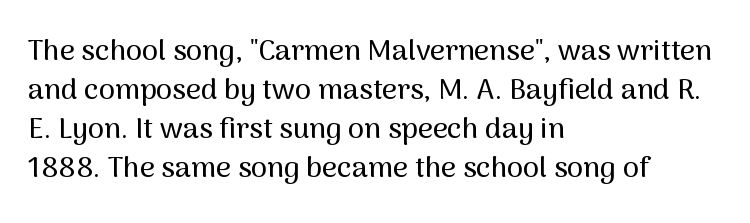
The image shows 29 px sans-serif type, upright; set left-aligned, normal line spacing (1.35x), normal letter spacing, not underlined; medium stroke contrast and a medium x-height.
